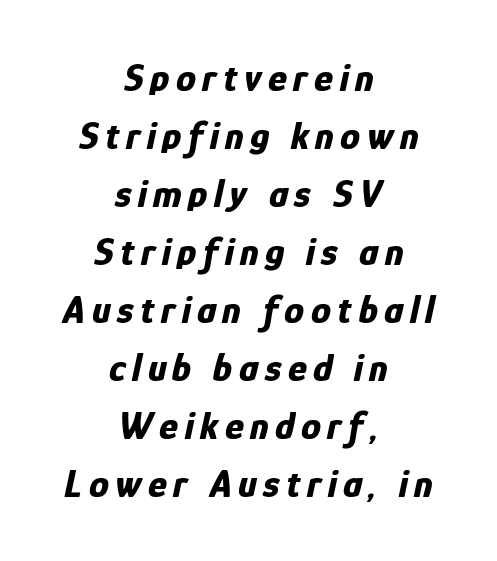
Check the space under the baseline: it is left empty. Students, this is bold: see how much ink each stroke carries. You can tell it's italic because the verticals aren't actually vertical. Note the varied advance widths — an 'i' is clearly narrower than an 'm'. This sample is center-justified, so both line endings float freely.
